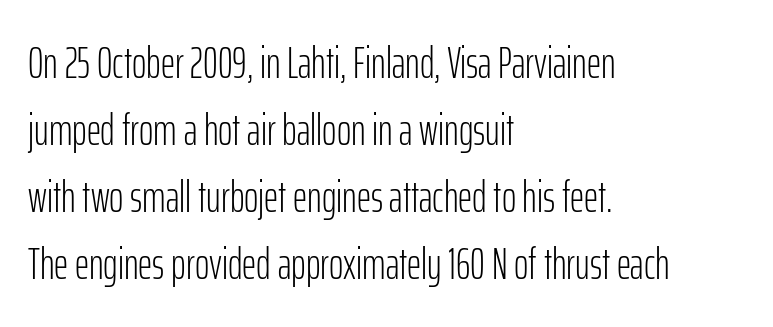
{"serif": "no", "italic": "no", "bold": "no", "weight": "light", "width": "condensed", "stroke_contrast": "low", "x_height": "medium", "monospaced": "no", "underline": "no", "align": "left", "line_spacing": "normal", "line_spacing_ratio": 1.52, "letter_spacing": "normal", "letter_spacing_em": 0.0, "glyph_px": 44}
